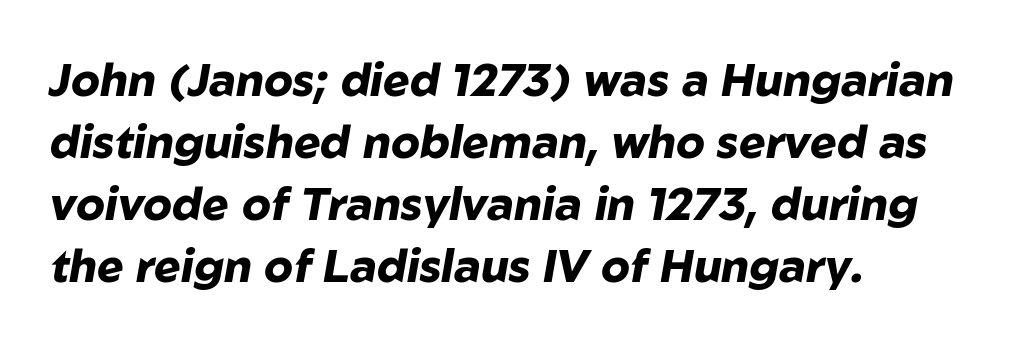
Only glyphs here, with clear space below each row. The axis of the letterforms is tilted away from vertical. Characters follow at the spacing the type designer built in. The rows are spaced the way most documents space them. The paragraph shown leans on its left margin. The face used here is proportionally spaced, like ordinary book or web type.
